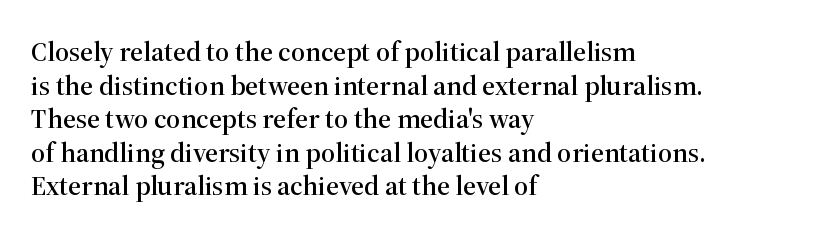
{"serif": "yes", "italic": "no", "width": "normal", "stroke_contrast": "high", "x_height": "medium", "monospaced": "no", "underline": "no", "align": "left", "line_spacing_ratio": 1.2, "letter_spacing": "normal", "letter_spacing_em": 0.0, "glyph_px": 28}
